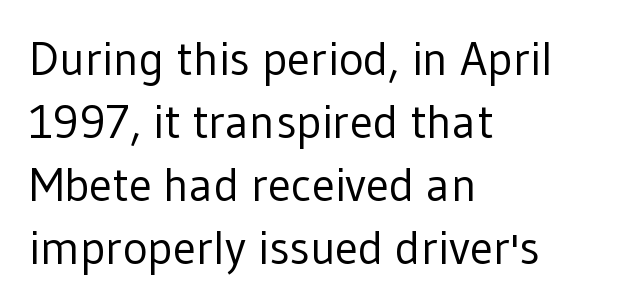
The image shows 47 px regular-weight sans-serif type, upright; set left-aligned, normal line spacing (1.34x), normal letter spacing, not underlined; low stroke contrast and a medium x-height.
